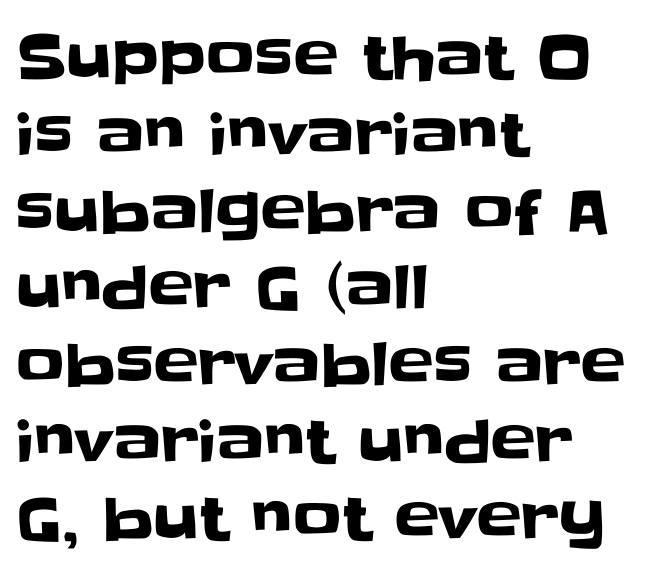
Q: Is the text italic (slanted)? A: No, it is upright.
Q: Is the typeface a serif or a sans-serif typeface? A: Sans-serif.
Q: Is the text underlined? A: No.
Q: How is the paragraph aligned? A: Left-aligned.
Q: Is the spacing between letters normal or unusually wide? A: Normal.
Q: Is the spacing between lines tight, normal or loose? A: Normal.
Q: Width (condensed, normal, or wide)? A: Normal.
Q: Stroke contrast? A: Low.
Q: x-height? A: Large.
Q: Monospaced? A: No.
